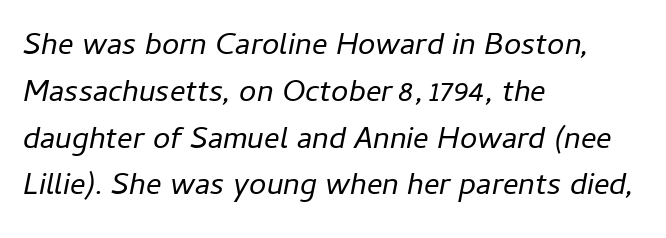
Q: Is the text bold? A: No.
Q: Is the text italic (slanted)? A: Yes, it leans right by about 11 degrees.
Q: Is the text underlined? A: No.
Q: How is the paragraph aligned? A: Left-aligned.
Q: Is the spacing between letters normal or unusually wide? A: Normal.
Q: Is the spacing between lines tight, normal or loose? A: Normal.
Q: Width (condensed, normal, or wide)? A: Normal.
Q: Stroke contrast? A: Low.
Q: x-height? A: Medium.
Q: Monospaced? A: No.
